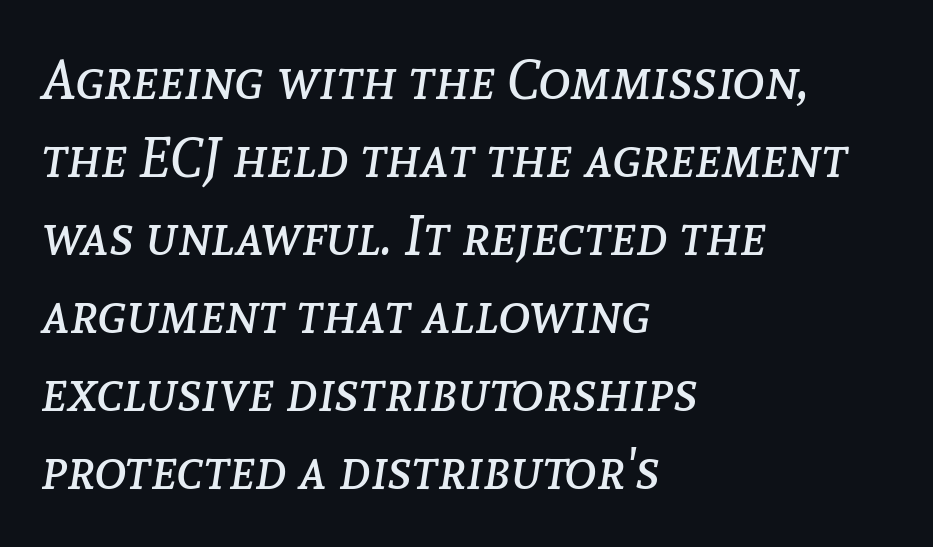
The image shows 55 px regular-weight type, italic (leaning right); set left-aligned, normal line spacing (1.42x), normal letter spacing, not underlined; low stroke contrast and a medium x-height.
